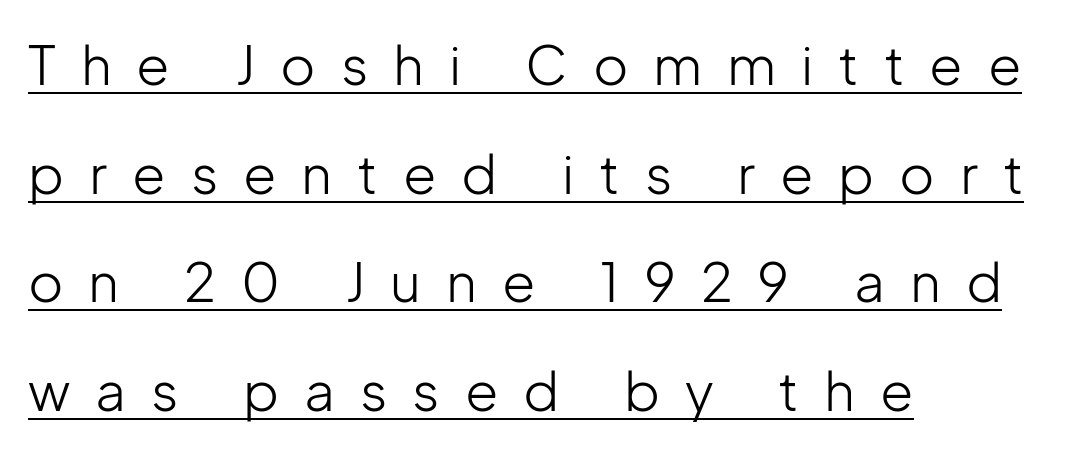
{"serif": "no", "italic": "no", "bold": "no", "weight": "light", "width": "normal", "stroke_contrast": "low", "x_height": "medium", "monospaced": "no", "underline": "yes", "align": "left", "line_spacing": "loose", "line_spacing_ratio": 2.01, "letter_spacing": "wide", "letter_spacing_em": 0.46, "glyph_px": 54}
